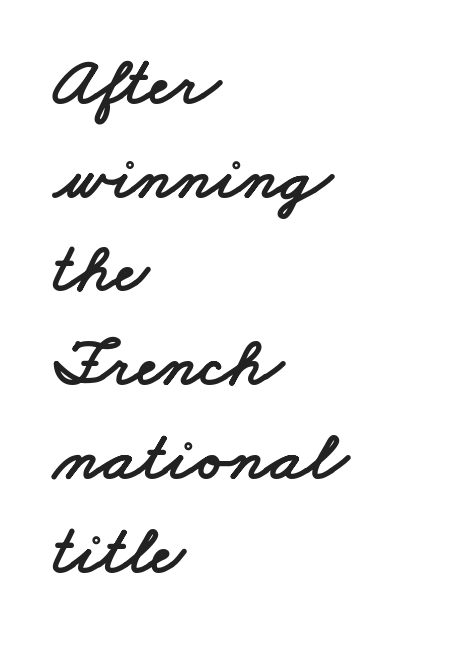
The image shows 71 px wide sans-serif type; set left-aligned, normal line spacing (1.32x), normal letter spacing, not underlined; low stroke contrast and a small x-height.
